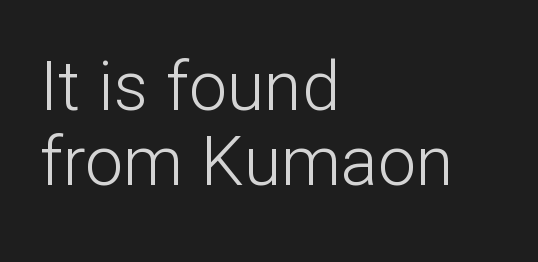
Q: Is the text bold? A: No.
Q: Is the text italic (slanted)? A: No, it is upright.
Q: Is the typeface a serif or a sans-serif typeface? A: Sans-serif.
Q: Is the text underlined? A: No.
Q: How is the paragraph aligned? A: Left-aligned.
Q: Is the spacing between letters normal or unusually wide? A: Normal.
Q: Is the spacing between lines tight, normal or loose? A: Tight.
Q: Width (condensed, normal, or wide)? A: Normal.
Q: Stroke contrast? A: Low.
Q: x-height? A: Medium.
Q: Monospaced? A: No.
